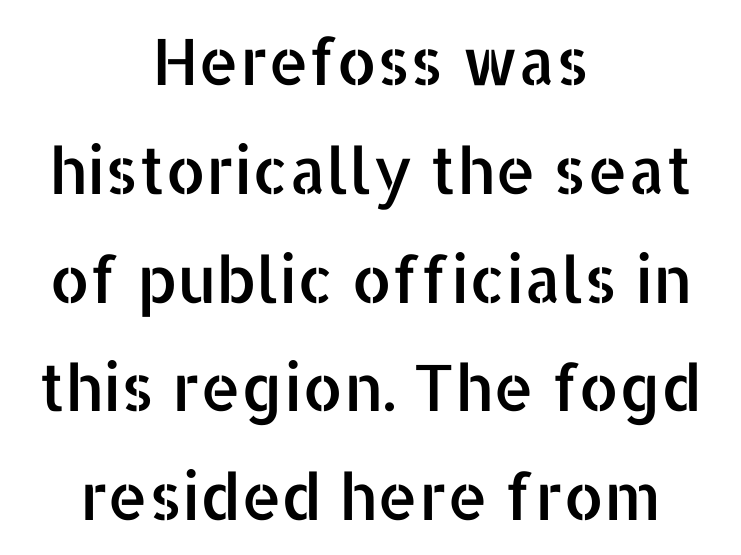
Type style note: lacks serifs. Whoever set this chose a conventional vertical rhythm. Designer's note — italics off, roman on. The baseline area is clear. Reading down the block, each line starts at a different indent, mirrored at its end. Spacing between characters is what you'd get straight out of the box.
